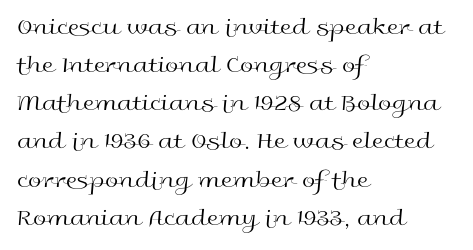
Q: Is the text bold? A: No.
Q: Is the text italic (slanted)? A: No, it is upright.
Q: Is the text underlined? A: No.
Q: How is the paragraph aligned? A: Left-aligned.
Q: Is the spacing between letters normal or unusually wide? A: Normal.
Q: Is the spacing between lines tight, normal or loose? A: Normal.
